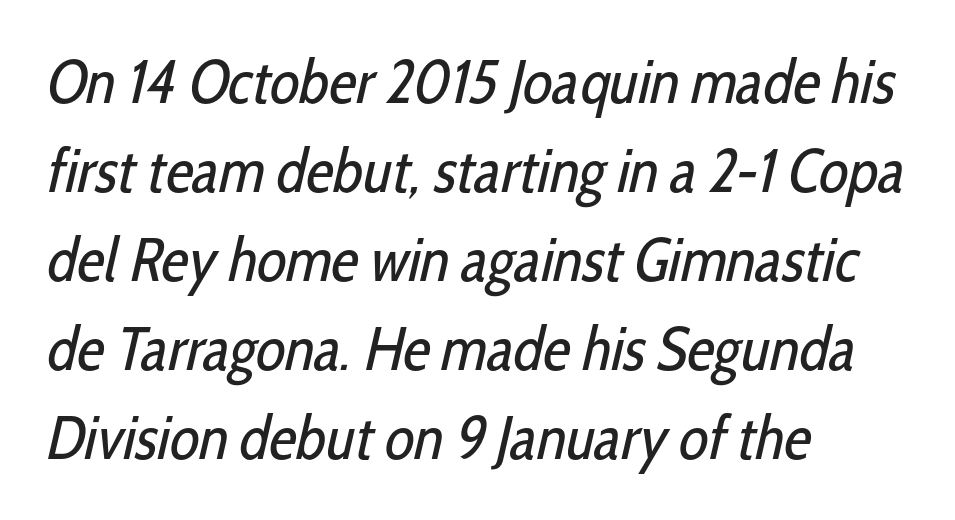
The letters carry no serifs — their stems end cleanly without finishing strokes. Each letter keeps its own natural width here, so spacing adapts to shape. Is this a heavy cut? Hardly; it is regular or lighter. The setting favours the left margin, as ordinary paragraphs usually do. The face used here is rendered with its standard letterfit. Regarding leading, the lines here are spaced in the standard way.
